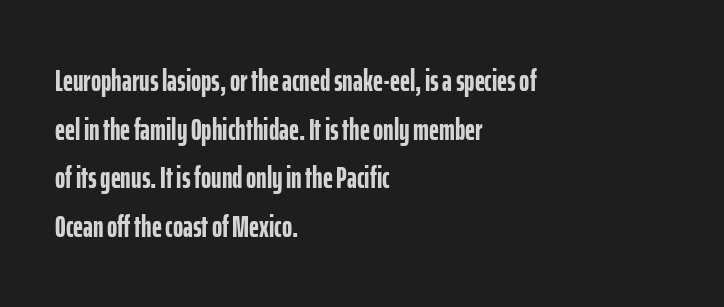
The image shows 31 px semibold, condensed sans-serif type, upright; set left-aligned, normal line spacing (1.57x), normal letter spacing, not underlined; low stroke contrast and a medium x-height.
